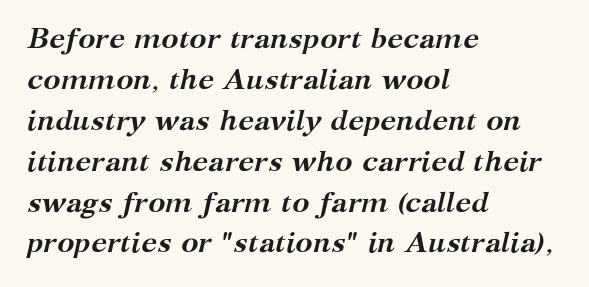
The image shows 29 px semibold serif type, italic (leaning right); set left-aligned, normal line spacing (1.41x), normal letter spacing, not underlined; medium stroke contrast and a medium x-height.
